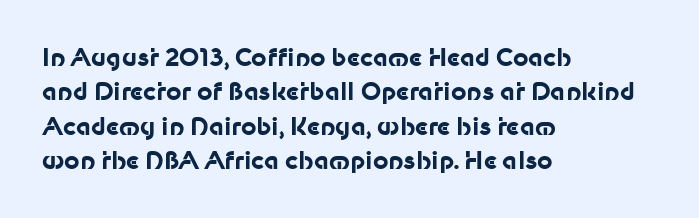
The image shows 24 px bold type, upright; set left-aligned, normal line spacing (1.43x), normal letter spacing, not underlined.
